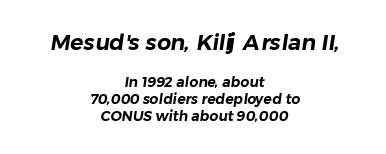
{"underline": "no", "align": "center", "line_spacing_ratio": 1.23, "letter_spacing": "normal", "letter_spacing_em": 0.0, "larger_block": "first", "size_ratio": 1.57, "glyph_px": 22}
